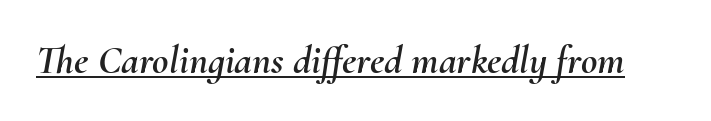
Q: Is the text italic (slanted)? A: Yes, it leans right by about 10 degrees.
Q: Is the text underlined? A: Yes.
Q: Is the spacing between letters normal or unusually wide? A: Normal.
Q: Width (condensed, normal, or wide)? A: Normal.
Q: Stroke contrast? A: Medium.
Q: x-height? A: Small.
Q: Monospaced? A: No.
